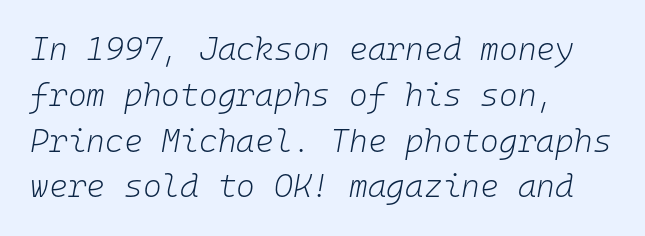
{"italic": "yes", "lean": "right", "slant_degrees": 10, "bold": "no", "weight": "light", "width": "normal", "stroke_contrast": "low", "x_height": "medium", "monospaced": "yes", "underline": "no", "align": "left", "line_spacing": "normal", "line_spacing_ratio": 1.43, "letter_spacing": "normal", "letter_spacing_em": 0.0, "glyph_px": 32}
